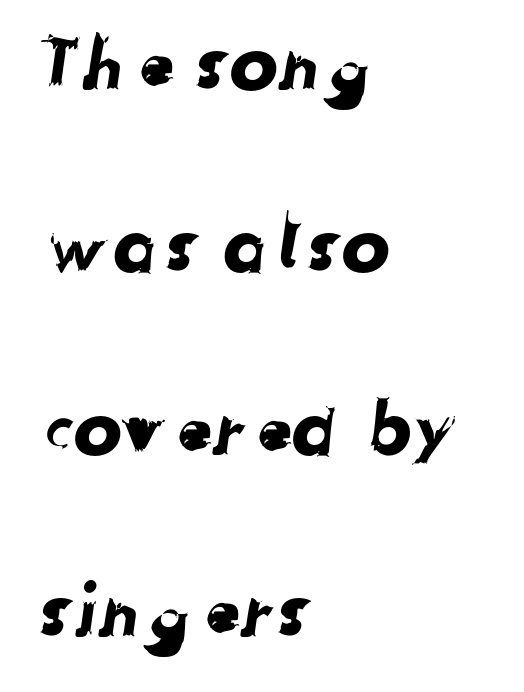
A typesetter would call this leading open, well beyond the default. Short and long lines alike share a common starting point at left. The passage shown is not underscored anywhere. Short note: letters normally spaced.
